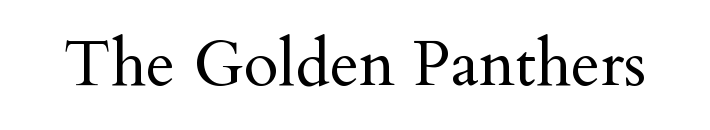
Q: Is the text bold? A: No.
Q: Is the text italic (slanted)? A: No, it is upright.
Q: Is the typeface a serif or a sans-serif typeface? A: Serif.
Q: Is the text underlined? A: No.
Q: Is the spacing between letters normal or unusually wide? A: Normal.
Q: Width (condensed, normal, or wide)? A: Normal.
Q: Stroke contrast? A: Medium.
Q: x-height? A: Small.
Q: Monospaced? A: No.
